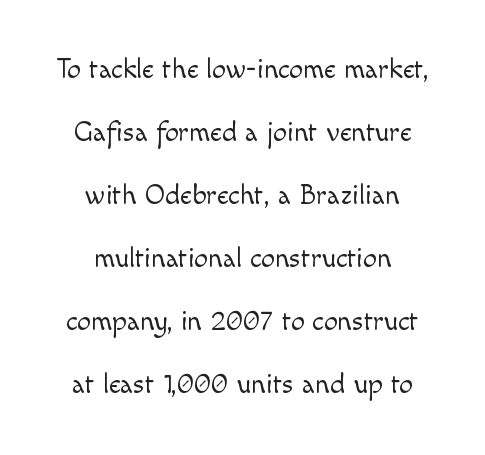
{"serif": "no", "italic": "no", "bold": "no", "weight": "light", "width": "normal", "x_height": "small", "monospaced": "no", "underline": "no", "align": "center", "line_spacing": "loose", "line_spacing_ratio": 2.25, "letter_spacing": "normal", "letter_spacing_em": 0.0, "glyph_px": 28}
